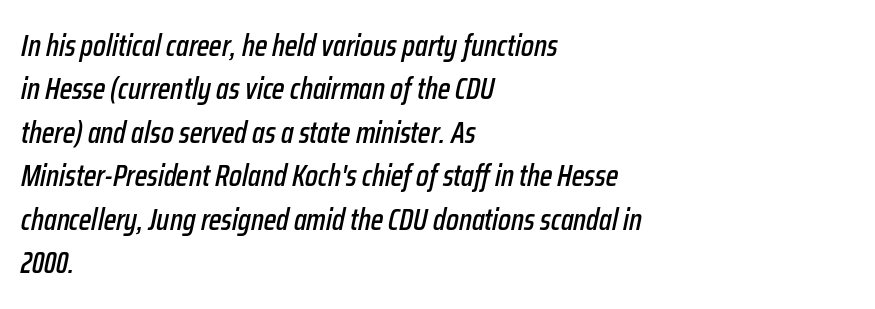
Q: Is the text italic (slanted)? A: Yes, it leans right by about 12 degrees.
Q: Is the text underlined? A: No.
Q: How is the paragraph aligned? A: Left-aligned.
Q: Is the spacing between letters normal or unusually wide? A: Normal.
Q: Is the spacing between lines tight, normal or loose? A: Normal.
Q: Width (condensed, normal, or wide)? A: Condensed.
Q: Stroke contrast? A: Low.
Q: x-height? A: Medium.
Q: Monospaced? A: No.
